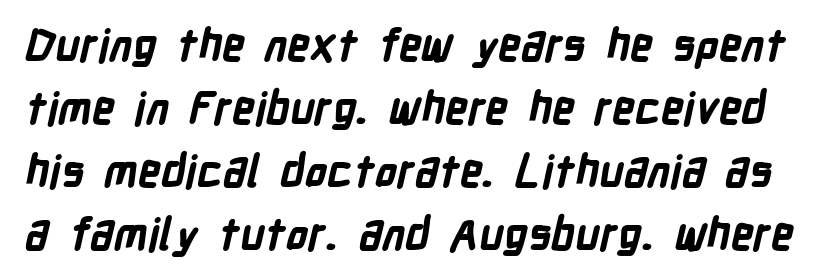
The image shows 44 px bold, condensed sans-serif type; set normal line spacing (1.43x), normal letter spacing, not underlined; low stroke contrast and a medium x-height.
